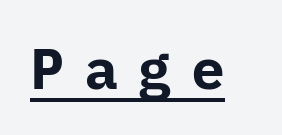
The letters carry no serifs — their stems end cleanly without finishing strokes. The tracking reads as deliberately expanded to a designer's eye. Typesetter's note: full bold, strokes at maximum text heaviness. Do the letters lean? They stand straight. This rendering features underlined lettering.
